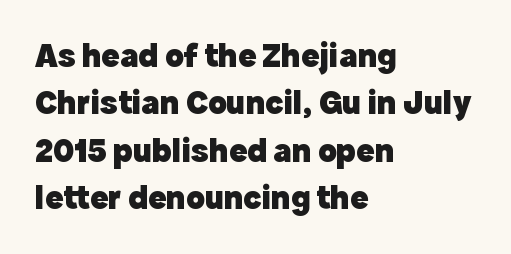
{"serif": "no", "italic": "no", "bold": "yes", "weight": "heavy", "width": "normal", "x_height": "medium", "monospaced": "no", "underline": "no", "align": "left", "line_spacing": "normal", "line_spacing_ratio": 1.39, "letter_spacing": "normal", "letter_spacing_em": 0.0, "glyph_px": 34}
